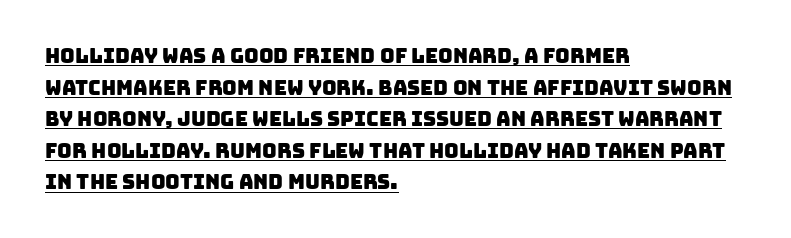
Regarding leading, the lines here are spaced in the standard way. What decoration does the sample have? An underline. The paragraph has a hard left edge and a soft right edge. Each word holds together tightly as a unit, with standard inter-letter gaps.
